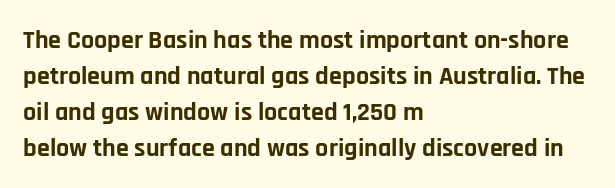
The image shows 26 px bold type, upright; set left-aligned, normal line spacing (1.38x), normal letter spacing, not underlined.
